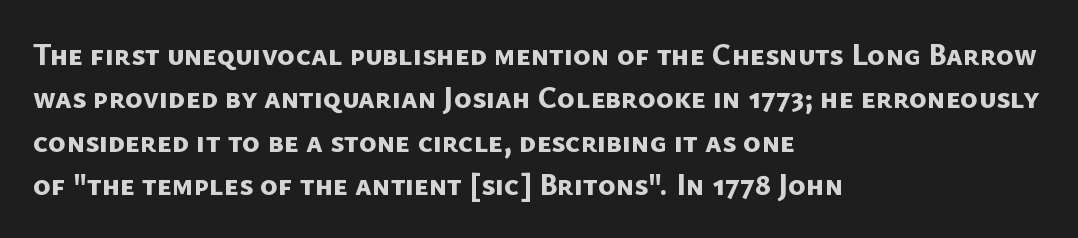
Is this a fixed-width face? No — the glyphs have proportional, varying widths. In terms of weight, the rendering is a true, heavy bold. Summary of vertical rhythm: regular, with standard interline spacing. Descender tails drop into unmarked territory.
